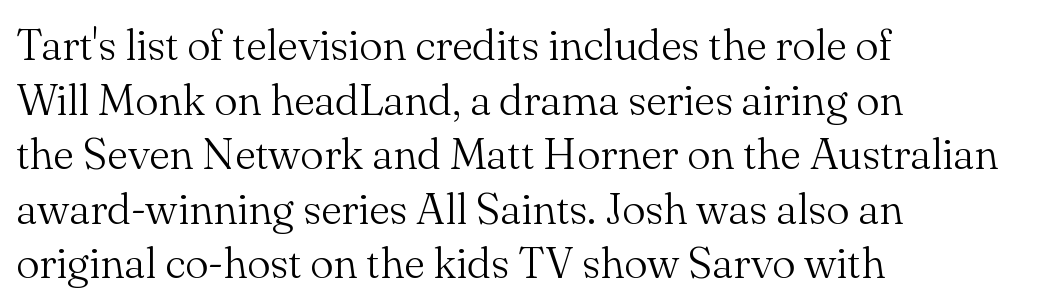
Q: Is the text bold? A: No.
Q: Is the text italic (slanted)? A: No, it is upright.
Q: Is the typeface a serif or a sans-serif typeface? A: Serif.
Q: Is the text underlined? A: No.
Q: How is the paragraph aligned? A: Left-aligned.
Q: Is the spacing between letters normal or unusually wide? A: Normal.
Q: Width (condensed, normal, or wide)? A: Normal.
Q: Stroke contrast? A: Medium.
Q: x-height? A: Small.
Q: Monospaced? A: No.
